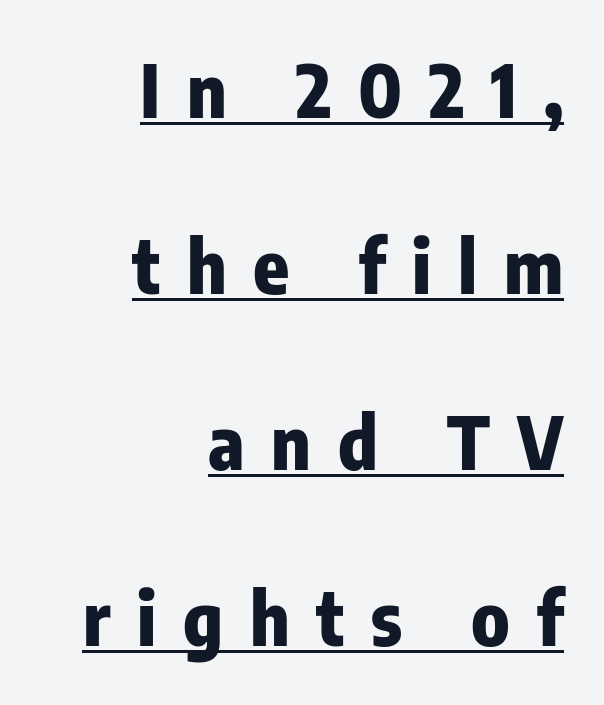
The image shows 74 px heavy, condensed sans-serif type, upright; set right-aligned, loose line spacing (2.38x), unusually wide letter spacing (+0.36 em), underlined; low stroke contrast and a medium x-height.
